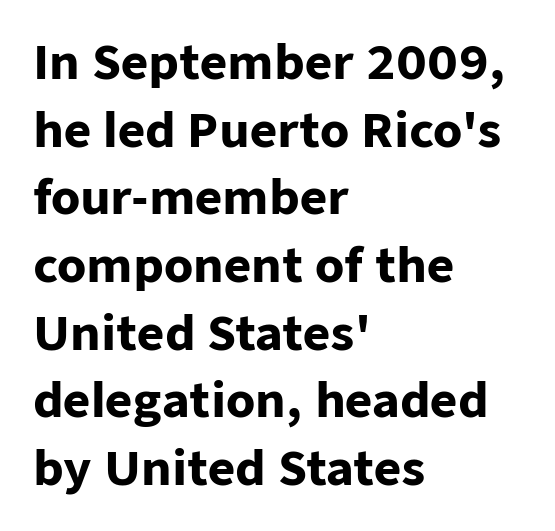
The image shows 47 px heavy sans-serif type, upright; set left-aligned, normal line spacing (1.44x), normal letter spacing, not underlined; low stroke contrast and a medium x-height.
